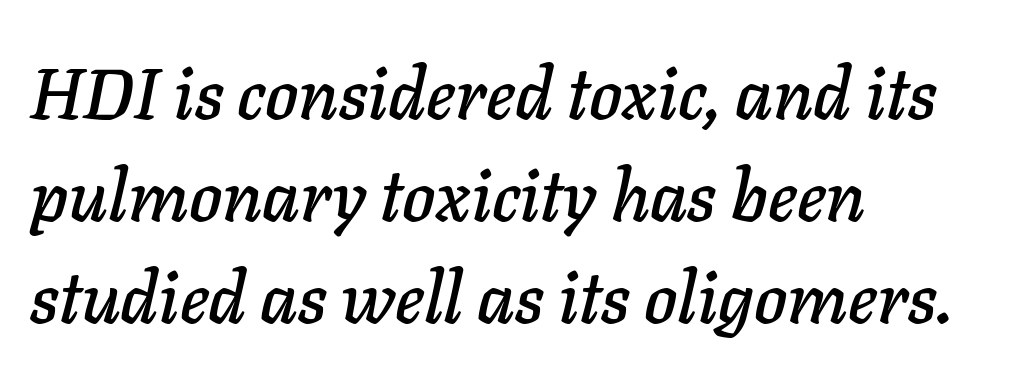
The image shows 71 px text type, italic (leaning right); set left-aligned, normal line spacing (1.44x), normal letter spacing, not underlined; low stroke contrast and a medium x-height.
